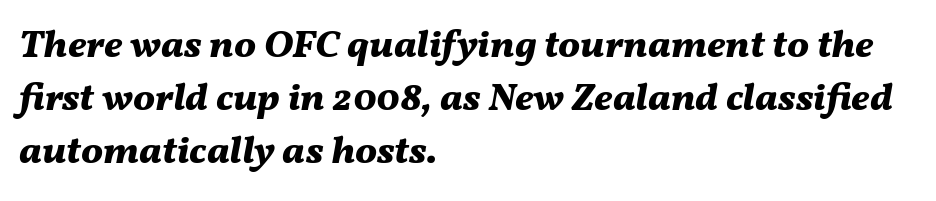
The image shows 39 px bold type, italic (leaning right); set left-aligned, normal line spacing (1.36x), normal letter spacing, not underlined; medium stroke contrast and a medium x-height.
